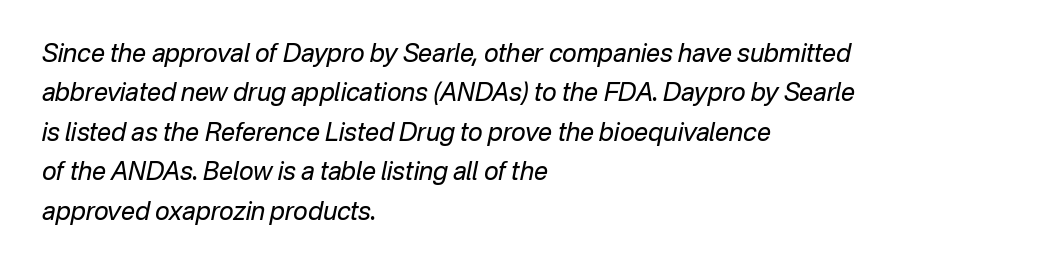
{"italic": "yes", "lean": "right", "slant_degrees": 12, "bold": "no", "underline": "no", "align": "left", "line_spacing": "normal", "line_spacing_ratio": 1.58, "letter_spacing": "normal", "letter_spacing_em": 0.0, "glyph_px": 25}
